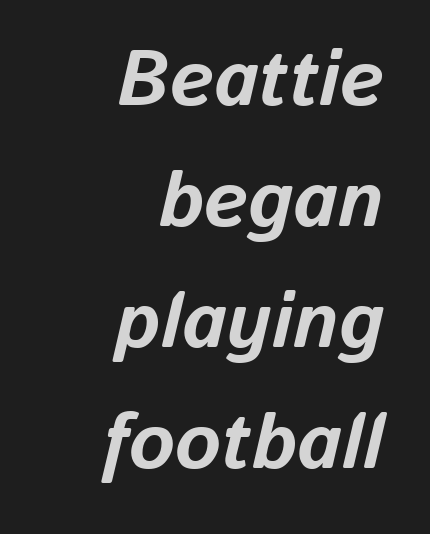
{"italic": "yes", "lean": "right", "slant_degrees": 13, "bold": "yes", "weight": "bold", "width": "normal", "stroke_contrast": "low", "x_height": "medium", "monospaced": "no", "underline": "no", "align": "right", "line_spacing": "normal", "line_spacing_ratio": 1.55, "letter_spacing": "normal", "letter_spacing_em": 0.0, "glyph_px": 78}
